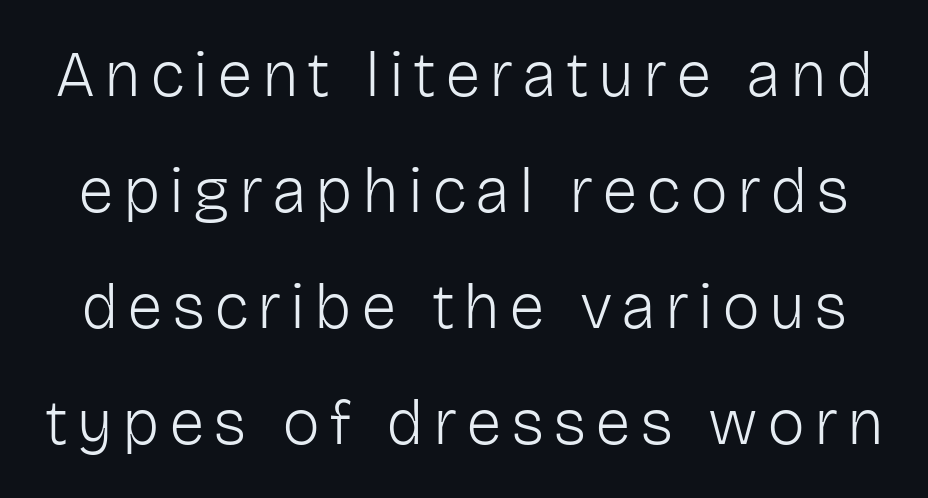
The image shows 64 px light sans-serif type, upright; set line spacing 1.81x, not underlined; low stroke contrast and a medium x-height.
